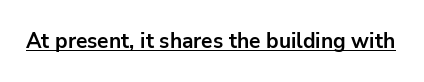
Q: Is the text bold? A: Yes.
Q: Is the text italic (slanted)? A: No, it is upright.
Q: Is the text underlined? A: Yes.
Q: Is the spacing between letters normal or unusually wide? A: Normal.
